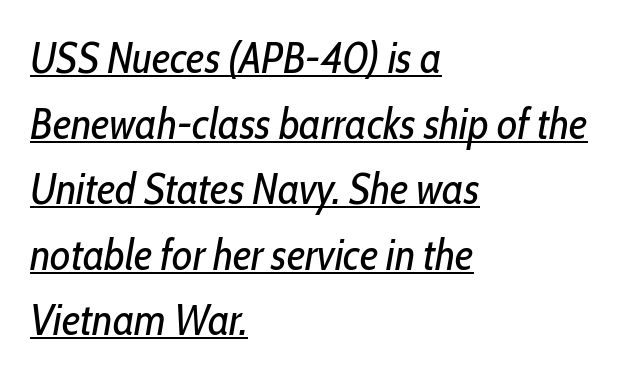
How would I describe the line gaps? Plain and ordinary. Varying glyph widths throughout — classic text-font behaviour. The typesetting does not lean heavy: it is not bold. The paragraph has a hard left edge and a soft right edge. A typesetter would call this zero additional tracking.
